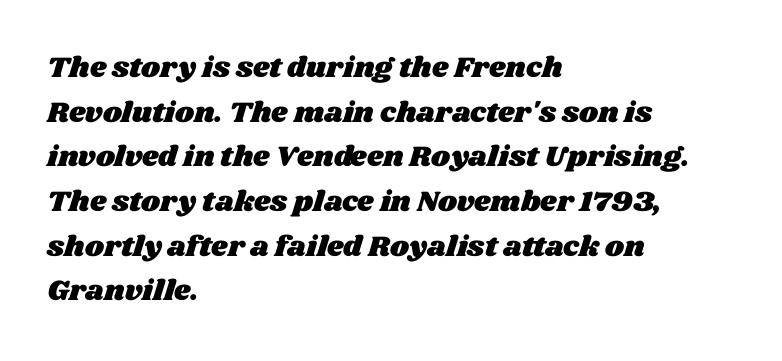
Q: Is the text underlined? A: No.
Q: How is the paragraph aligned? A: Left-aligned.
Q: Is the spacing between letters normal or unusually wide? A: Normal.
Q: Is the spacing between lines tight, normal or loose? A: Normal.
Q: Width (condensed, normal, or wide)? A: Wide.
Q: Stroke contrast? A: Medium.
Q: x-height? A: Large.
Q: Monospaced? A: No.
